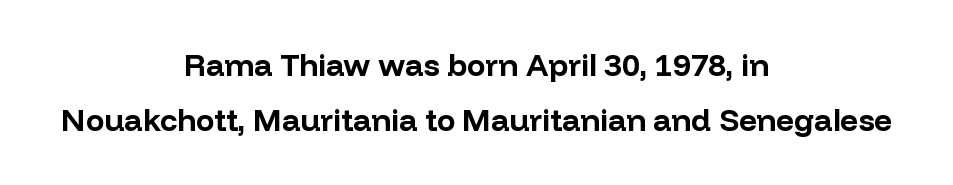
{"serif": "no", "italic": "no", "bold": "yes", "weight": "bold", "width": "normal", "stroke_contrast": "low", "x_height": "medium", "monospaced": "no", "underline": "no", "align": "center", "line_spacing_ratio": 1.78, "letter_spacing": "normal", "letter_spacing_em": 0.0, "glyph_px": 31}
